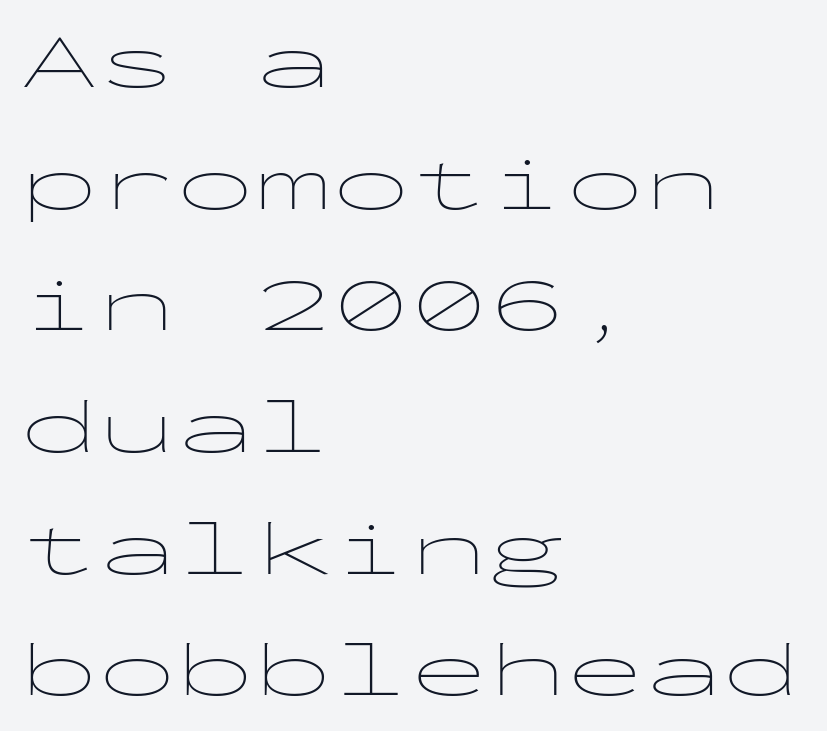
{"serif": "no", "italic": "no", "bold": "no", "weight": "thin", "width": "wide", "stroke_contrast": "low", "x_height": "medium", "monospaced": "yes", "underline": "no", "align": "left", "line_spacing": "normal", "line_spacing_ratio": 1.56, "letter_spacing": "normal", "letter_spacing_em": 0.0, "glyph_px": 78}
